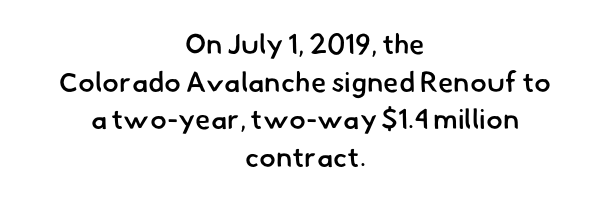
The image shows 28 px semibold sans-serif type; set centered, normal line spacing (1.34x), normal letter spacing, not underlined; low stroke contrast and a small x-height.
